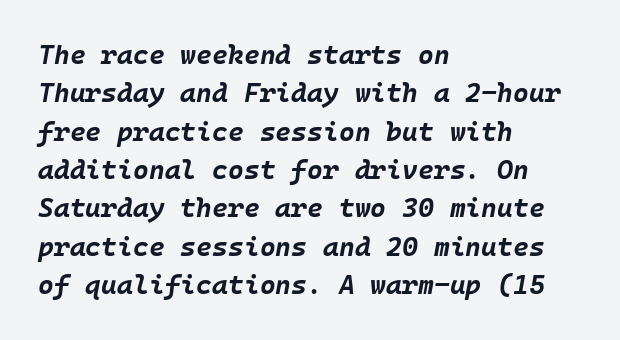
Q: Is the text bold? A: Yes.
Q: Is the text italic (slanted)? A: Yes, it leans right by about 10 degrees.
Q: Is the text underlined? A: No.
Q: How is the paragraph aligned? A: Left-aligned.
Q: Is the spacing between letters normal or unusually wide? A: Normal.
Q: Is the spacing between lines tight, normal or loose? A: Normal.
